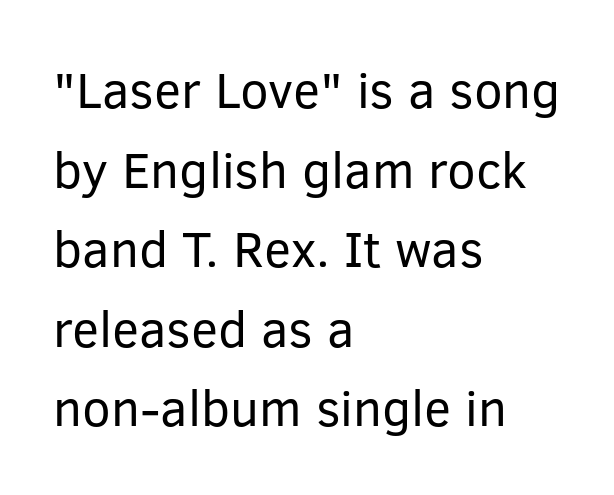
{"serif": "no", "italic": "no", "bold": "no", "weight": "regular", "width": "normal", "stroke_contrast": "low", "x_height": "medium", "monospaced": "no", "underline": "no", "align": "left", "line_spacing": "normal", "line_spacing_ratio": 1.56, "letter_spacing": "normal", "letter_spacing_em": 0.0, "glyph_px": 51}
